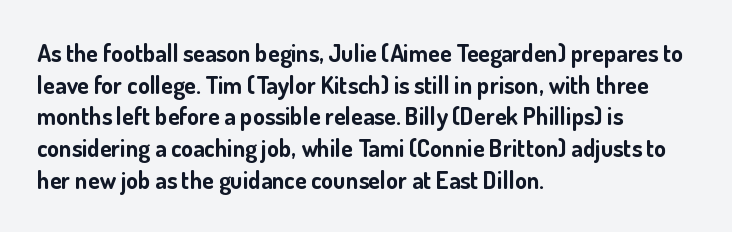
Q: Is the text bold? A: Yes.
Q: Is the text italic (slanted)? A: No, it is upright.
Q: Is the text underlined? A: No.
Q: How is the paragraph aligned? A: Left-aligned.
Q: Is the spacing between letters normal or unusually wide? A: Normal.
Q: Is the spacing between lines tight, normal or loose? A: Normal.
